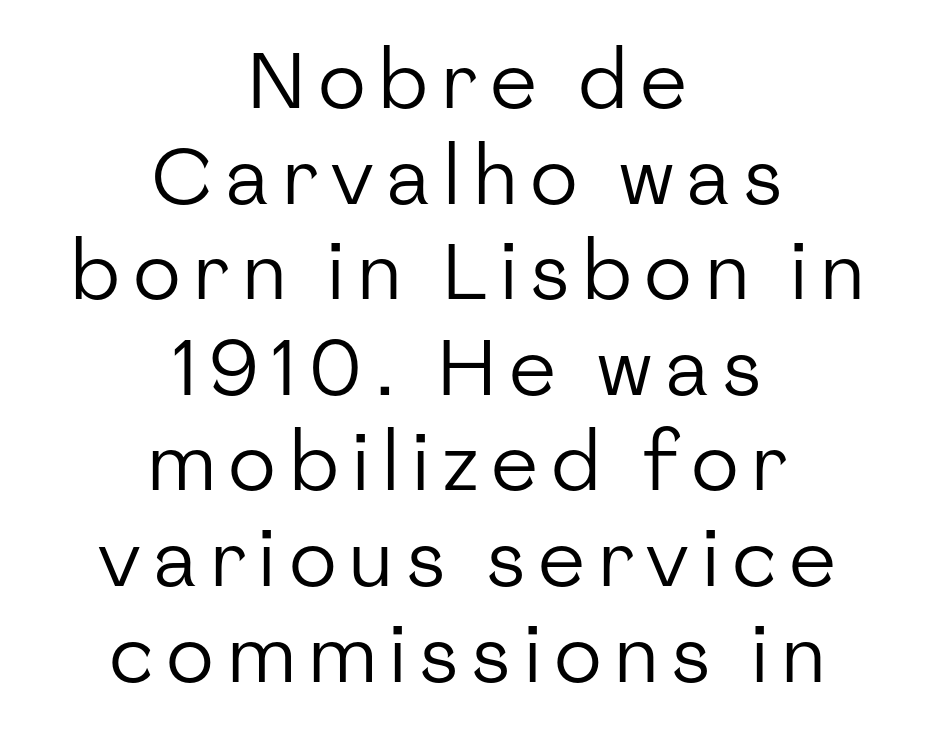
The image shows 79 px regular-weight sans-serif type, upright; set centered, line spacing 1.21x, not underlined; low stroke contrast and a medium x-height.
